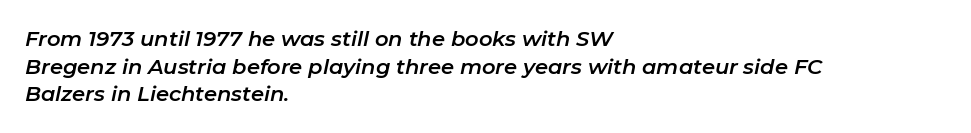
Honestly, the letter spacing is just normal — you wouldn't notice it. The text carries the slant typical of an italic or oblique font. Leading: standard. The zone under the glyphs is completely vacant. A student would call this left alignment; a typographer would say flush left, rag right.
